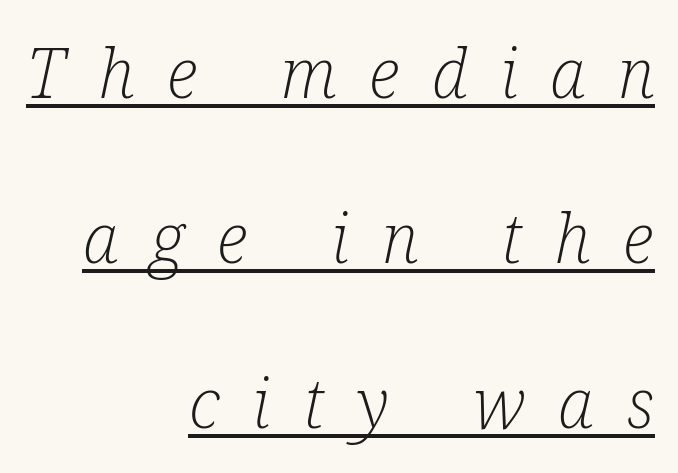
{"serif": "yes", "italic": "yes", "lean": "right", "slant_degrees": 12, "bold": "no", "weight": "light", "width": "condensed", "stroke_contrast": "low", "x_height": "medium", "monospaced": "no", "underline": "yes", "align": "right", "line_spacing": "loose", "line_spacing_ratio": 2.39, "letter_spacing": "wide", "letter_spacing_em": 0.47, "glyph_px": 69}
